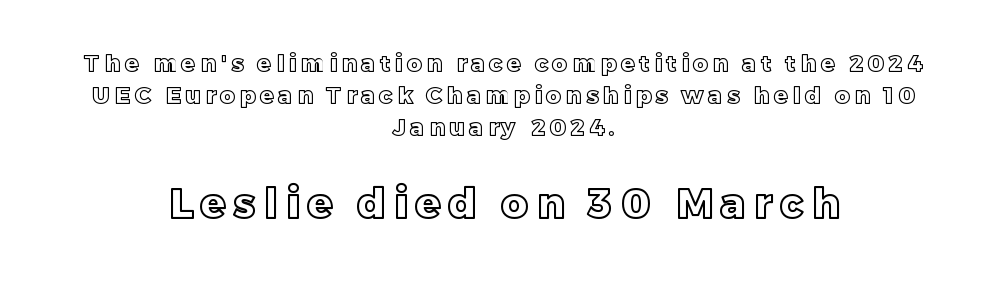
Students, observe: this is what conventionally led text looks like. Of the two passages, the one underneath uses the larger point size. Each letter keeps its own natural width here, so spacing adapts to shape. Someone cranked the tracking dial way up on this one.
